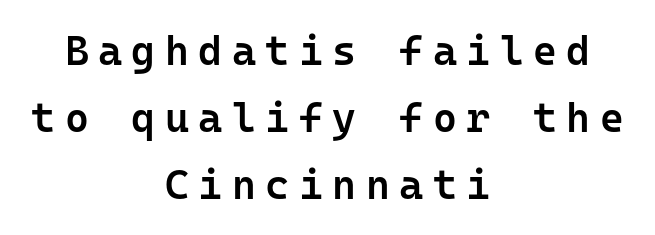
{"serif": "no", "italic": "no", "bold": "semi", "weight": "semibold", "width": "normal", "stroke_contrast": "low", "x_height": "medium", "monospaced": "yes", "underline": "no", "align": "center", "line_spacing": "normal", "line_spacing_ratio": 1.63, "letter_spacing": "wide", "letter_spacing_em": 0.23, "glyph_px": 41}
